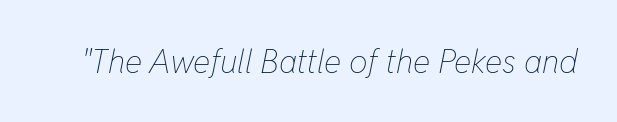
It's the slanting kind of type. Observe the ordinary spacing: letters are neighbours, not strangers. No letter is thick-stroked: the sample isn't bold. The letters advance in unequal steps, a hallmark of proportional type. Check the space under the baseline: it is left empty.
